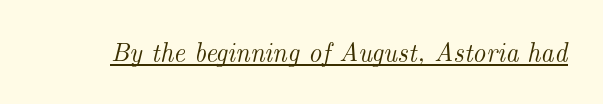
The image shows 26 px text type, italic (leaning right); set normal letter spacing, underlined.
